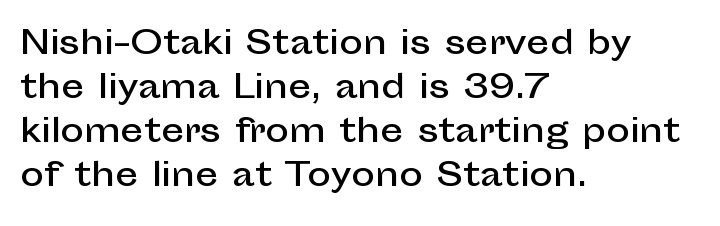
Short and long lines alike share a common starting point at left. Characters remain perfectly vertical along every line. Serifs: no, the terminals of the letterforms are clean. You could not count columns in this text — the font is proportionally spaced.
